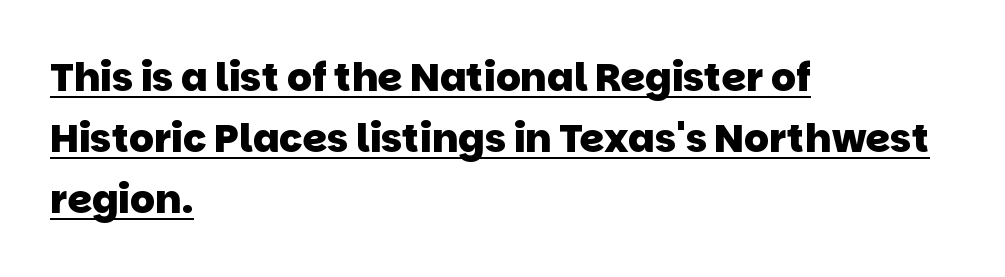
Q: Is the text bold? A: Yes.
Q: Is the typeface a serif or a sans-serif typeface? A: Sans-serif.
Q: Is the text underlined? A: Yes.
Q: How is the paragraph aligned? A: Left-aligned.
Q: Is the spacing between letters normal or unusually wide? A: Normal.
Q: Is the spacing between lines tight, normal or loose? A: Normal.
Q: Width (condensed, normal, or wide)? A: Normal.
Q: Stroke contrast? A: Low.
Q: x-height? A: Large.
Q: Monospaced? A: No.
